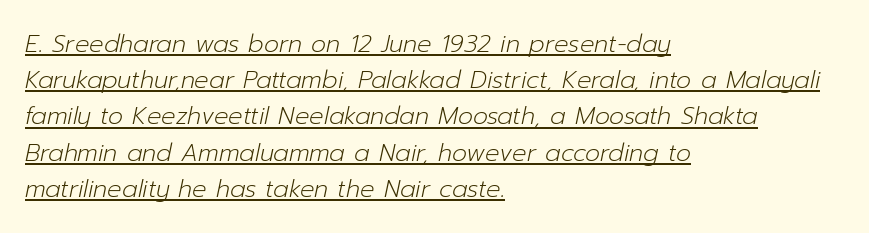
{"italic": "yes", "lean": "right", "slant_degrees": 12, "bold": "no", "underline": "yes", "align": "left", "line_spacing": "normal", "line_spacing_ratio": 1.51, "letter_spacing": "normal", "letter_spacing_em": 0.0, "glyph_px": 24}
